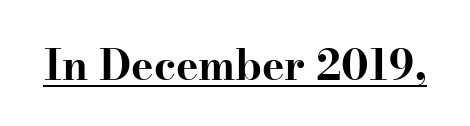
The image shows 42 px bold, wide serif type, upright; set normal letter spacing, underlined; high stroke contrast and a small x-height.
